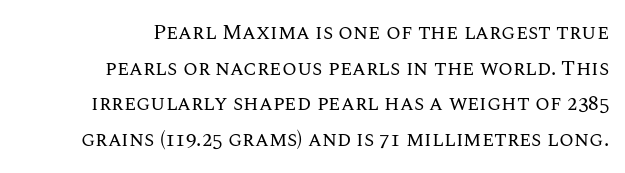
{"italic": "no", "bold": "no", "underline": "no", "line_spacing": "normal", "line_spacing_ratio": 1.7, "letter_spacing": "normal", "letter_spacing_em": 0.0, "glyph_px": 21}
